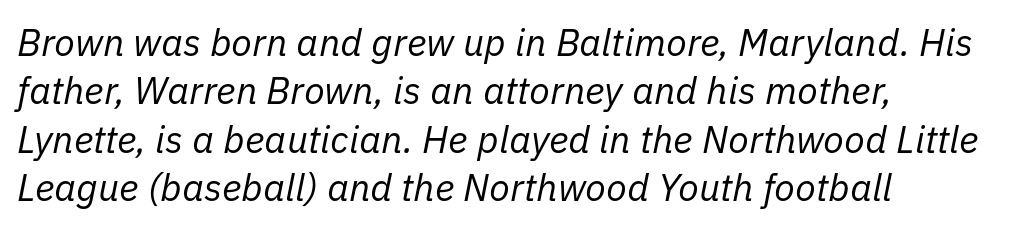
Q: Is the text bold? A: No.
Q: Is the text italic (slanted)? A: Yes, it leans right by about 11 degrees.
Q: Is the text underlined? A: No.
Q: How is the paragraph aligned? A: Left-aligned.
Q: Is the spacing between letters normal or unusually wide? A: Normal.
Q: Is the spacing between lines tight, normal or loose? A: Normal.
Q: Width (condensed, normal, or wide)? A: Normal.
Q: Stroke contrast? A: Low.
Q: x-height? A: Medium.
Q: Monospaced? A: No.
